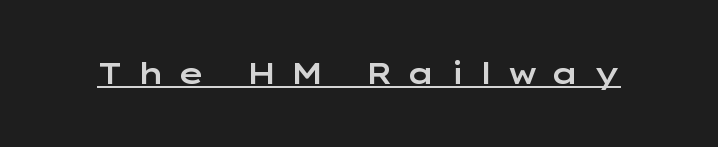
Q: Is the text italic (slanted)? A: No, it is upright.
Q: Is the typeface a serif or a sans-serif typeface? A: Sans-serif.
Q: Is the text underlined? A: Yes.
Q: Is the spacing between letters normal or unusually wide? A: Unusually wide.
Q: Width (condensed, normal, or wide)? A: Wide.
Q: Stroke contrast? A: Low.
Q: x-height? A: Medium.
Q: Monospaced? A: No.
